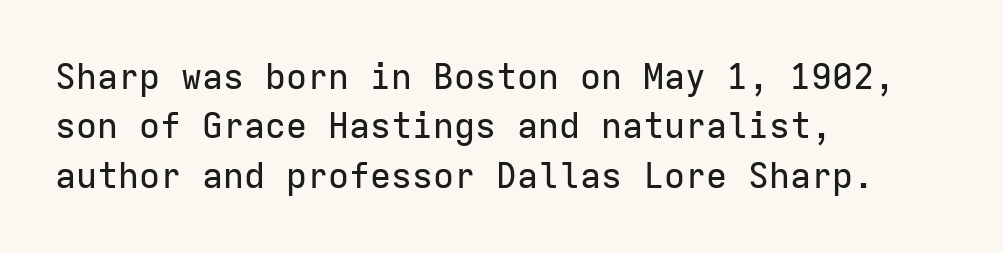
The block of text has a typical density, with ordinary space between rows. Every row of glyphs begins at an identical x-position on the left. Quick note: not italic, upright. The rendering shows plain stroke endings on the letterforms — a sans-serif design. A clean baseline with only descenders dipping below it. Every character here occupies the same horizontal width, giving the sample a typewriter-like rhythm.
